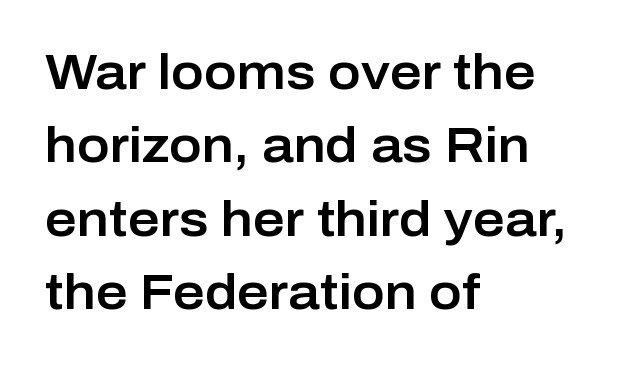
The image shows 49 px sans-serif type, upright; set left-aligned, normal line spacing (1.5x), normal letter spacing, not underlined; low stroke contrast and a medium x-height.
